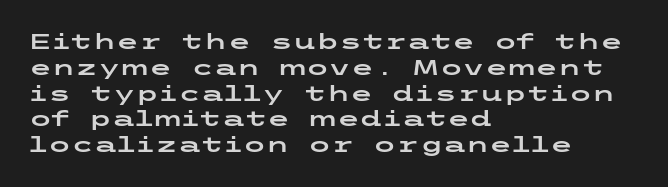
Q: Is the text italic (slanted)? A: No, it is upright.
Q: Is the text underlined? A: No.
Q: How is the paragraph aligned? A: Left-aligned.
Q: Is the spacing between letters normal or unusually wide? A: Normal.
